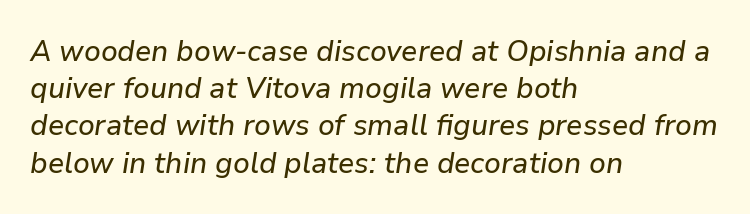
The image shows 30 px text type, italic (leaning right); set left-aligned, line spacing 1.24x, normal letter spacing, not underlined; low stroke contrast and a medium x-height.
